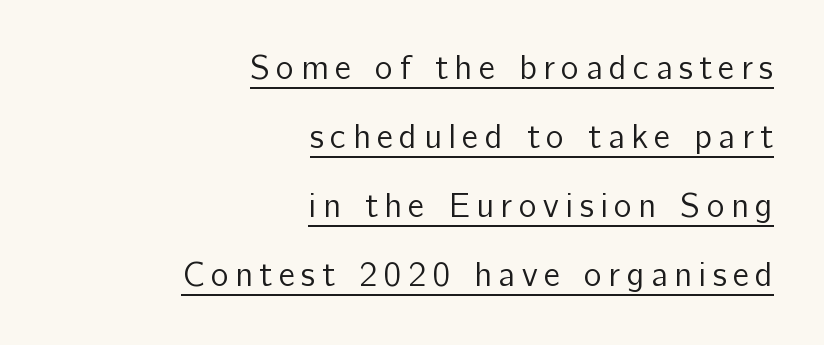
{"serif": "no", "italic": "no", "bold": "no", "weight": "regular", "width": "normal", "stroke_contrast": "low", "x_height": "medium", "monospaced": "no", "underline": "yes", "align": "right", "line_spacing": "loose", "line_spacing_ratio": 2.03, "glyph_px": 34}
